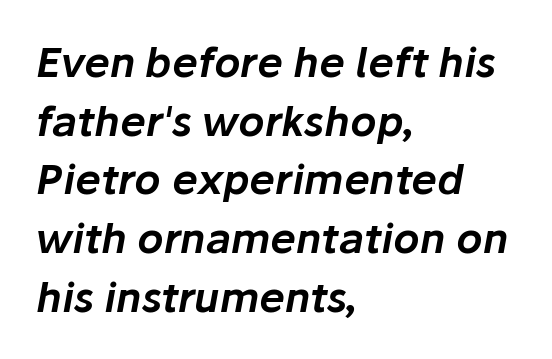
Underlining? Definitely not there. Italic? Definitely — the glyphs are oblique. One glance says typical: line gaps are just what's usual. The face used here is proportionally spaced, like ordinary book or web type. The horizontal fit of the characters is conventional and even. These lines stack with their left ends in a neat column.
